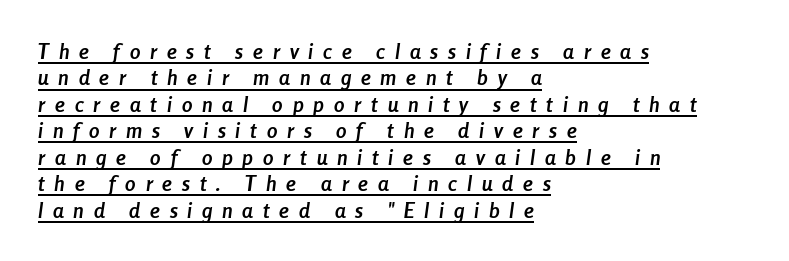
The image shows 21 px bold type, italic (leaning right); set left-aligned, normal line spacing (1.26x), unusually wide letter spacing (+0.47 em), underlined.
